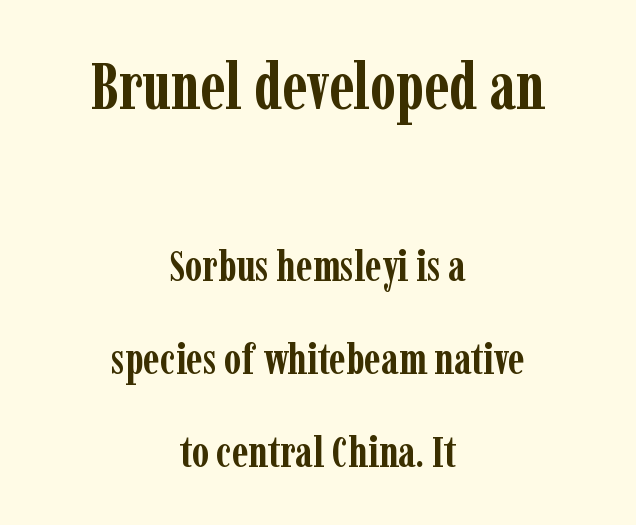
Q: Is the text bold? A: Yes.
Q: Is the text italic (slanted)? A: No, it is upright.
Q: Is the typeface a serif or a sans-serif typeface? A: Serif.
Q: Is the text underlined? A: No.
Q: How is the paragraph aligned? A: Centered.
Q: Is the spacing between letters normal or unusually wide? A: Normal.
Q: Is the spacing between lines tight, normal or loose? A: Loose.
Q: Which block of text is set in a larger size, the first (top) or the second (bottom)? A: The first (top) one.
Q: Width (condensed, normal, or wide)? A: Condensed.
Q: Stroke contrast? A: Low.
Q: x-height? A: Medium.
Q: Monospaced? A: No.
